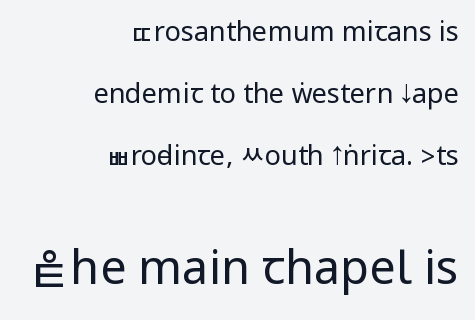
Q: Is the text bold? A: No.
Q: Is the text italic (slanted)? A: No, it is upright.
Q: Is the typeface a serif or a sans-serif typeface? A: Sans-serif.
Q: Is the text underlined? A: No.
Q: How is the paragraph aligned? A: Right-aligned.
Q: Is the spacing between letters normal or unusually wide? A: Normal.
Q: Is the spacing between lines tight, normal or loose? A: Loose.
Q: Which block of text is set in a larger size, the first (top) or the second (bottom)? A: The second (bottom) one.
Q: Width (condensed, normal, or wide)? A: Condensed.
Q: Stroke contrast? A: Low.
